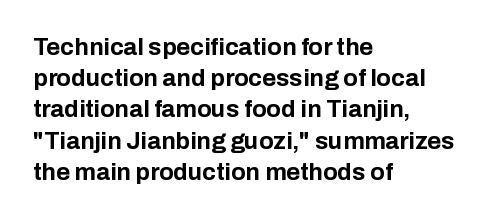
The image shows 24 px bold type, upright; set left-aligned, normal line spacing (1.3x), normal letter spacing, not underlined.
